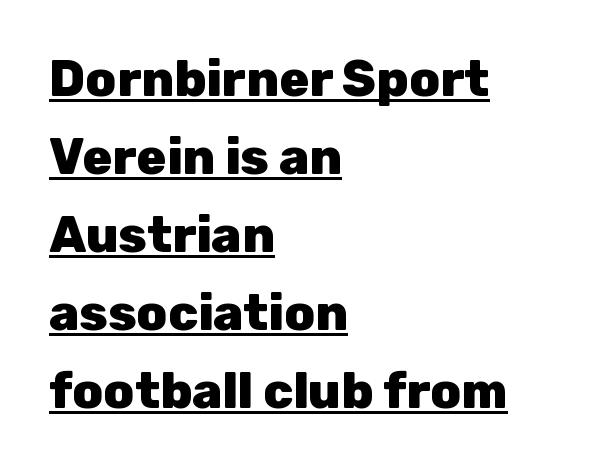
Q: Is the text bold? A: Yes.
Q: Is the text italic (slanted)? A: No, it is upright.
Q: Is the typeface a serif or a sans-serif typeface? A: Sans-serif.
Q: Is the text underlined? A: Yes.
Q: How is the paragraph aligned? A: Left-aligned.
Q: Is the spacing between letters normal or unusually wide? A: Normal.
Q: Is the spacing between lines tight, normal or loose? A: Normal.
Q: Width (condensed, normal, or wide)? A: Normal.
Q: Stroke contrast? A: Low.
Q: x-height? A: Medium.
Q: Monospaced? A: No.
